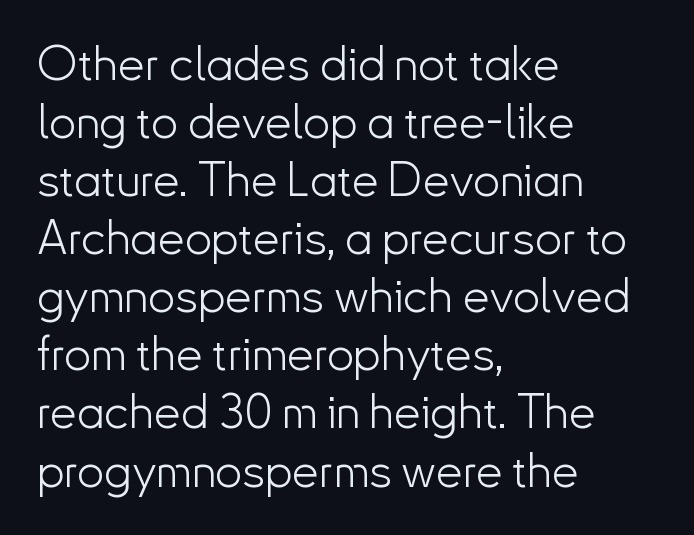
The image shows 48 px light sans-serif type, upright; set left-aligned, line spacing 1.21x, normal letter spacing, not underlined; low stroke contrast and a small x-height.
